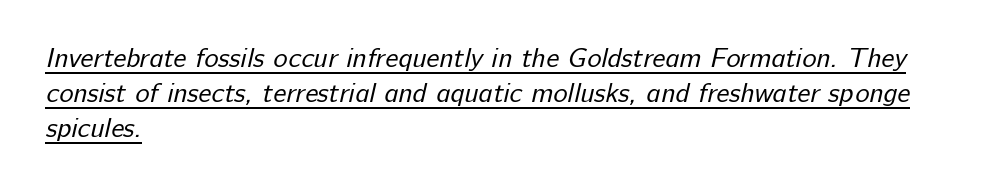
{"bold": "no", "underline": "yes", "align": "left", "line_spacing": "normal", "line_spacing_ratio": 1.29, "letter_spacing": "normal", "letter_spacing_em": 0.0, "glyph_px": 27}
